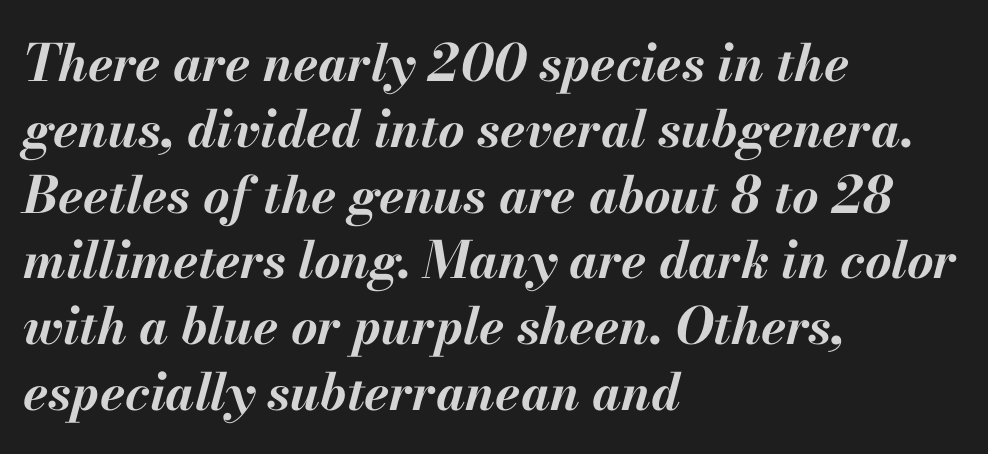
The image shows 51 px bold type, italic (leaning right); set left-aligned, normal line spacing (1.29x), normal letter spacing, not underlined; medium stroke contrast and a small x-height.
